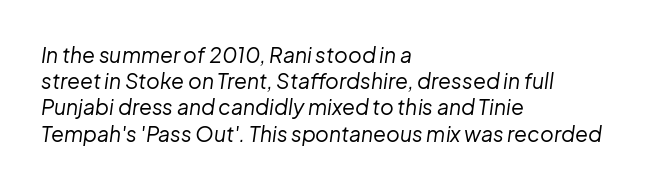
Q: Is the text bold? A: No.
Q: Is the text italic (slanted)? A: Yes, it leans right by about 8 degrees.
Q: Is the text underlined? A: No.
Q: How is the paragraph aligned? A: Left-aligned.
Q: Is the spacing between letters normal or unusually wide? A: Normal.
Q: Is the spacing between lines tight, normal or loose? A: Normal.
